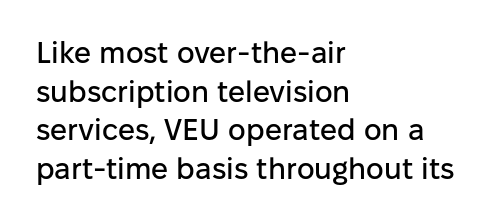
If you measured baseline to baseline, you'd find a middling distance. If you drew a ruler down the left edge, every line would touch it. The strip under each line holds only bare page. Font category for this specimen: sans-serif.
